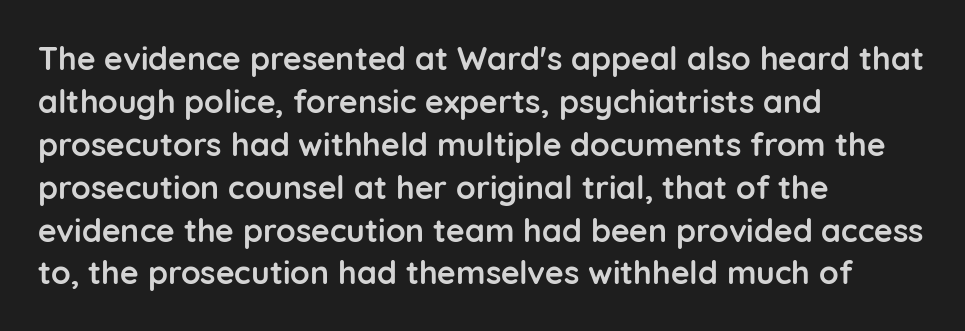
The image shows 32 px semibold sans-serif type, upright; set left-aligned, normal line spacing (1.34x), normal letter spacing, not underlined; low stroke contrast and a medium x-height.
